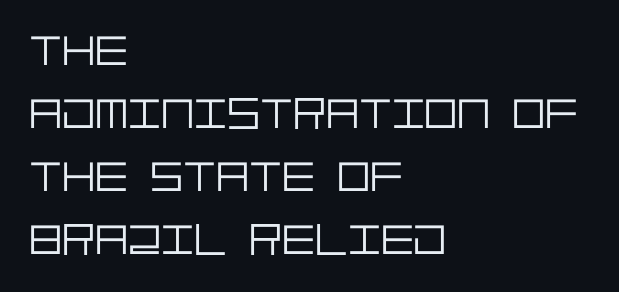
Q: Is the text bold? A: No.
Q: Is the text italic (slanted)? A: No, it is upright.
Q: Is the typeface a serif or a sans-serif typeface? A: Sans-serif.
Q: Is the text underlined? A: No.
Q: How is the paragraph aligned? A: Left-aligned.
Q: Is the spacing between letters normal or unusually wide? A: Normal.
Q: Is the spacing between lines tight, normal or loose? A: Normal.
Q: Width (condensed, normal, or wide)? A: Normal.
Q: Stroke contrast? A: Low.
Q: x-height? A: Large.
